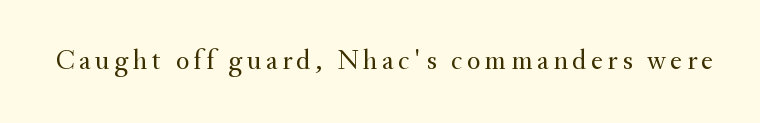
You could not count columns in this text — the font is proportionally spaced. Letters have the restrained weight of plain body copy at most. The text was rendered using a seriffed face with decorative stroke endings. Vertical strokes here are truly vertical. A clean baseline with only descenders dipping below it.
